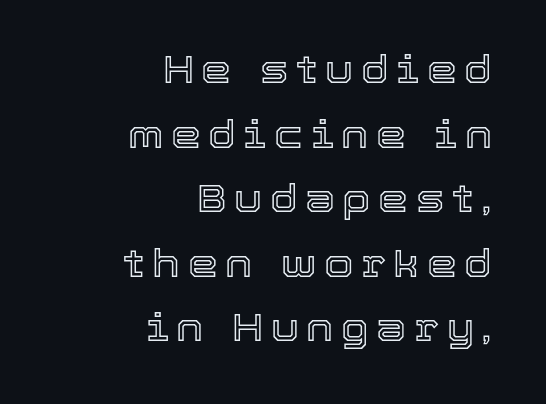
The image shows 38 px text type, upright; set right-aligned, normal line spacing (1.7x), unusually wide letter spacing (+0.2 em), not underlined; a medium x-height.
